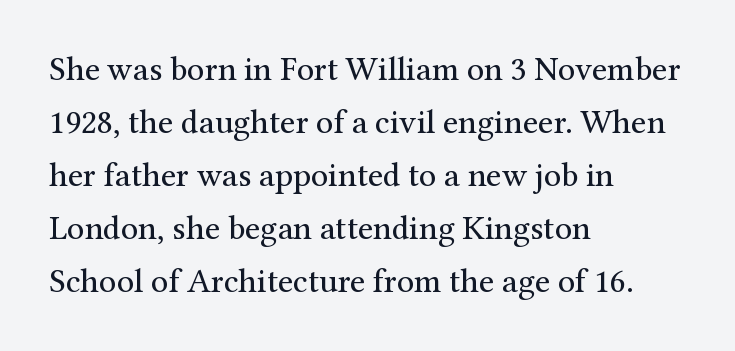
{"serif": "yes", "italic": "no", "bold": "no", "weight": "regular", "width": "normal", "stroke_contrast": "medium", "x_height": "medium", "monospaced": "no", "underline": "no", "align": "left", "line_spacing": "normal", "line_spacing_ratio": 1.56, "letter_spacing": "normal", "letter_spacing_em": 0.0, "glyph_px": 34}
